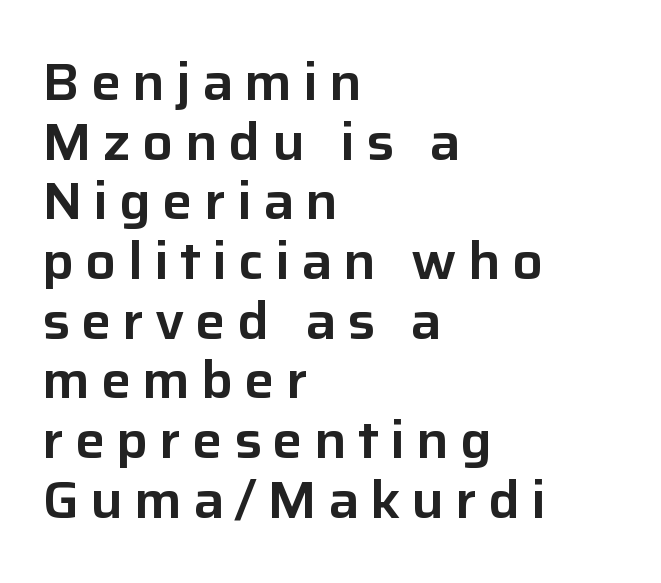
Character widths vary here, with narrow letters taking less room than wide ones. All the whitespace from short lines collects on the right. Does the type have serifs? No, each stem ends abruptly. Short note: letters widely spaced.
